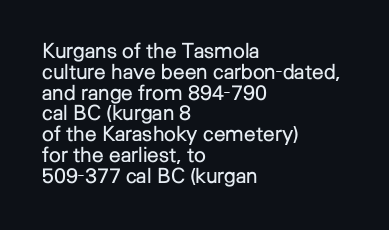
Q: Is the text bold? A: No.
Q: Is the text italic (slanted)? A: No, it is upright.
Q: Is the text underlined? A: No.
Q: How is the paragraph aligned? A: Left-aligned.
Q: Is the spacing between letters normal or unusually wide? A: Normal.
Q: Is the spacing between lines tight, normal or loose? A: Tight.
